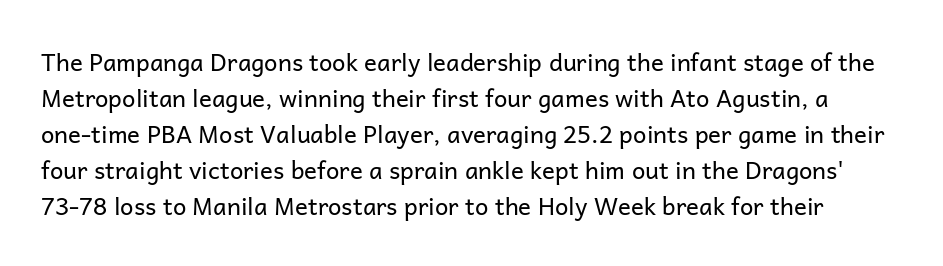
Q: Is the text bold? A: No.
Q: Is the text italic (slanted)? A: No, it is upright.
Q: Is the text underlined? A: No.
Q: Is the spacing between letters normal or unusually wide? A: Normal.
Q: Is the spacing between lines tight, normal or loose? A: Normal.
